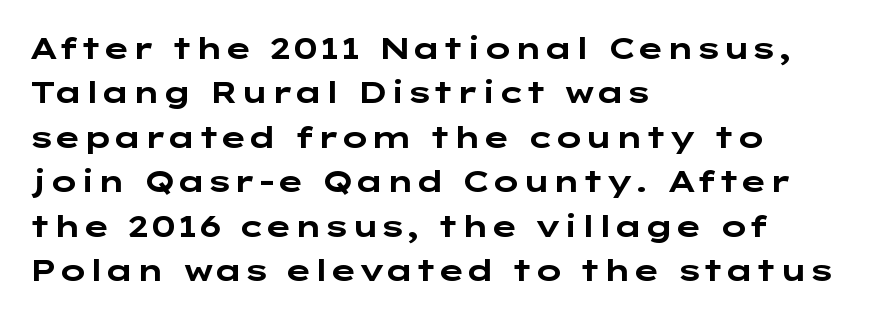
Regular leading. The compositor pushed each line to the left boundary. Notice how thick the strokes are: this is what a full bold looks like. Do the letters lean? They stand straight. Grotesque or geometric, the face here clearly has no serifs. Plain, unruled lines of type.
